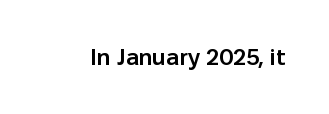
Q: Is the text bold? A: Semi-bold.
Q: Is the text italic (slanted)? A: No, it is upright.
Q: Is the text underlined? A: No.
Q: Is the spacing between letters normal or unusually wide? A: Normal.
